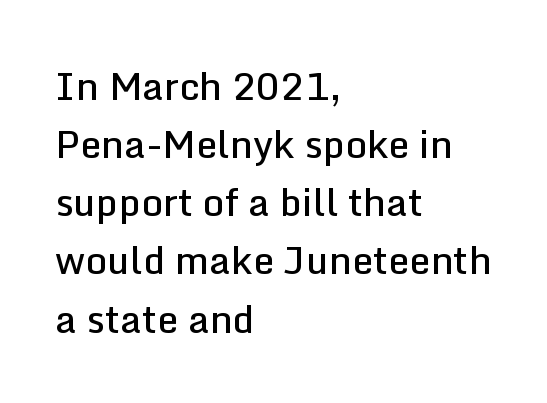
Each new line begins a customary step beneath the previous one. Here the designer chose a conventional face with non-uniform glyph widths. How heavy is the stroke? Medium-heavy — a semibold, shy of bold. The horizontal fit of the characters is conventional and even. You can tell it's not italic because the verticals are truly vertical.
